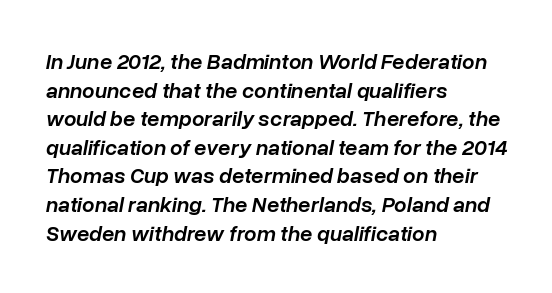
The image shows 22 px text type, italic (leaning right); set left-aligned, normal line spacing (1.3x), normal letter spacing, not underlined.
